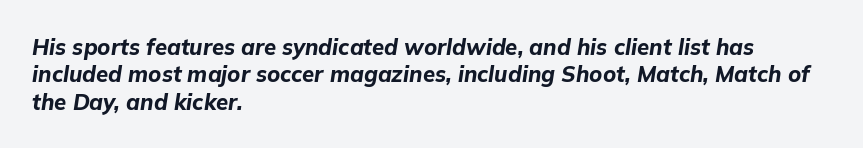
The image shows 22 px bold type, italic (leaning right); set left-aligned, normal line spacing (1.25x), normal letter spacing, not underlined.
